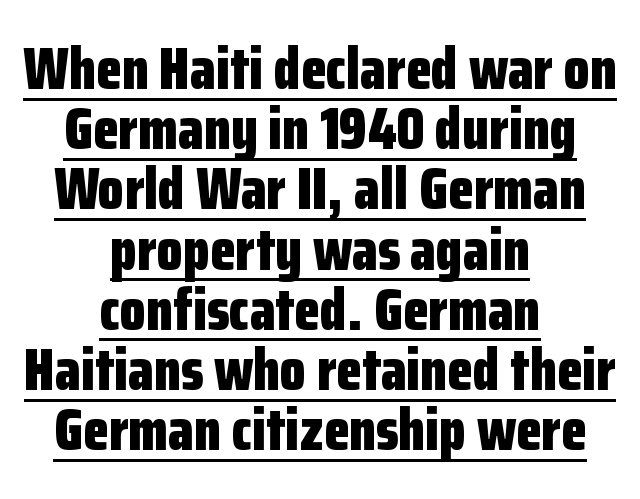
{"serif": "no", "italic": "no", "bold": "yes", "weight": "bold", "width": "condensed", "stroke_contrast": "low", "x_height": "medium", "monospaced": "no", "underline": "yes", "align": "center", "line_spacing": "tight", "line_spacing_ratio": 1.02, "letter_spacing": "normal", "letter_spacing_em": 0.0, "glyph_px": 59}
